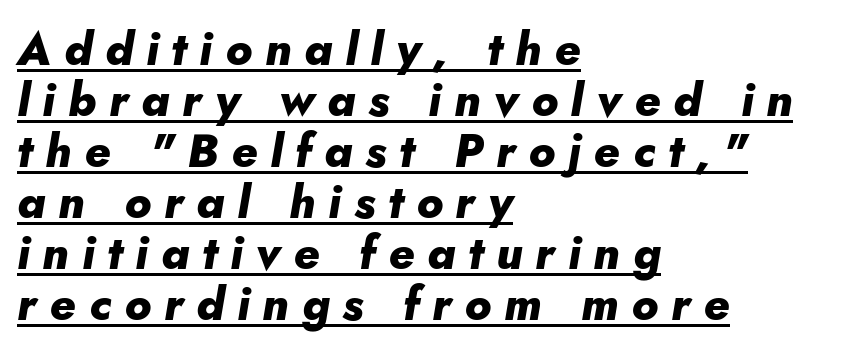
Q: Is the text bold? A: Yes.
Q: Is the text italic (slanted)? A: Yes, it leans right by about 10 degrees.
Q: Is the text underlined? A: Yes.
Q: How is the paragraph aligned? A: Left-aligned.
Q: Is the spacing between letters normal or unusually wide? A: Unusually wide.
Q: Is the spacing between lines tight, normal or loose? A: Tight.
Q: Width (condensed, normal, or wide)? A: Normal.
Q: Stroke contrast? A: Low.
Q: x-height? A: Small.
Q: Monospaced? A: No.
